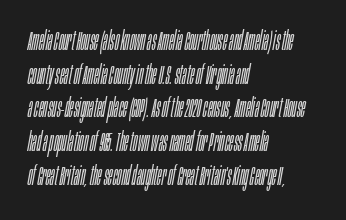
Q: Is the text bold? A: No.
Q: Is the text italic (slanted)? A: Yes, it leans right by about 10 degrees.
Q: Is the text underlined? A: No.
Q: How is the paragraph aligned? A: Left-aligned.
Q: Is the spacing between letters normal or unusually wide? A: Normal.
Q: Is the spacing between lines tight, normal or loose? A: Normal.
